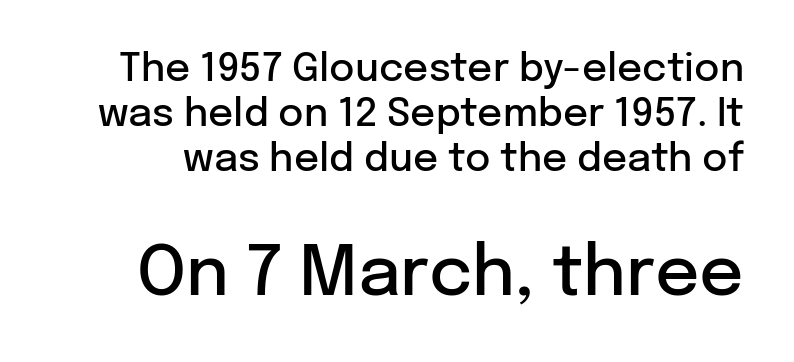
The image shows 69 px semibold sans-serif type, upright; set tight line spacing (1.15x), normal letter spacing, not underlined; the second (bottom) block is 1.77x larger; low stroke contrast and a medium x-height.
